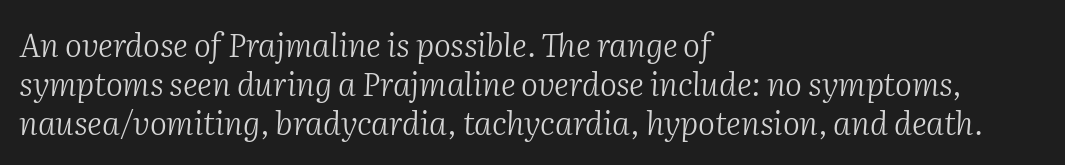
The image shows 32 px light serif type, italic (leaning right); set left-aligned, line spacing 1.22x, normal letter spacing, not underlined; medium stroke contrast and a medium x-height.
